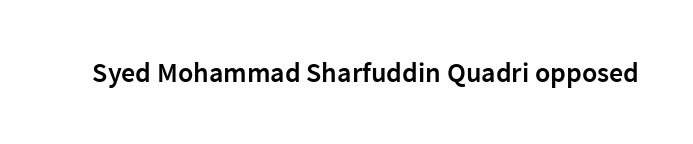
The image shows 28 px semibold sans-serif type, upright; set normal letter spacing, not underlined; low stroke contrast and a medium x-height.
